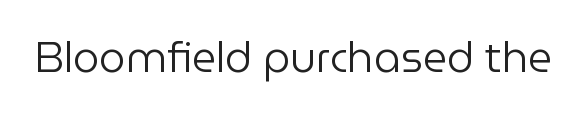
{"serif": "no", "italic": "no", "bold": "no", "weight": "regular", "width": "normal", "stroke_contrast": "low", "x_height": "medium", "monospaced": "no", "underline": "no", "letter_spacing": "normal", "letter_spacing_em": 0.0, "glyph_px": 42}
